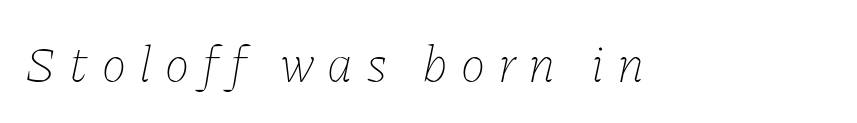
Q: Is the text bold? A: No.
Q: Is the text italic (slanted)? A: Yes, it leans right by about 11 degrees.
Q: Is the text underlined? A: No.
Q: Is the spacing between letters normal or unusually wide? A: Unusually wide.
Q: Width (condensed, normal, or wide)? A: Normal.
Q: Stroke contrast? A: Low.
Q: x-height? A: Medium.
Q: Monospaced? A: No.
